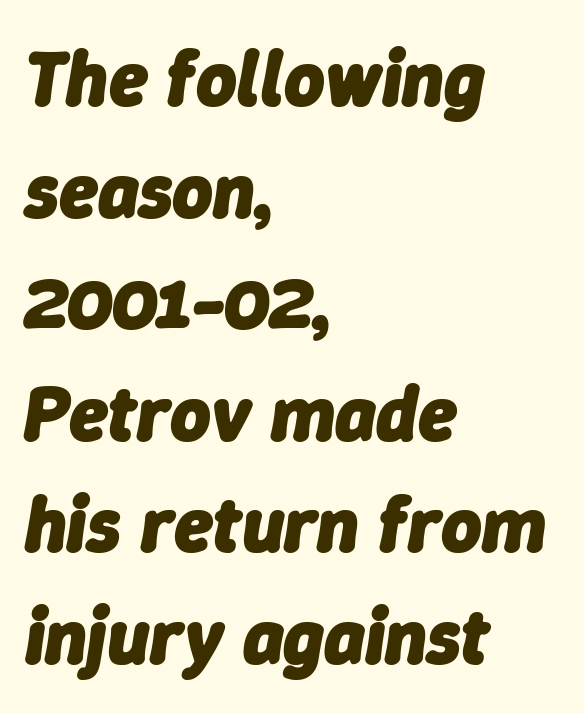
Notice how thick the strokes are: this is what a full bold looks like. Honestly, the letter spacing is just normal — you wouldn't notice it. The space beneath each line is pristine and unruled. Tall strokes in this sample are angled rather than plumb.
